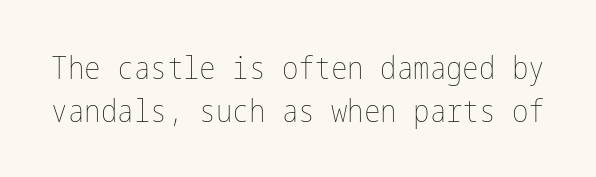
The image shows 31 px thin, condensed type, upright; set normal line spacing (1.38x), normal letter spacing, not underlined; low stroke contrast and a medium x-height.
